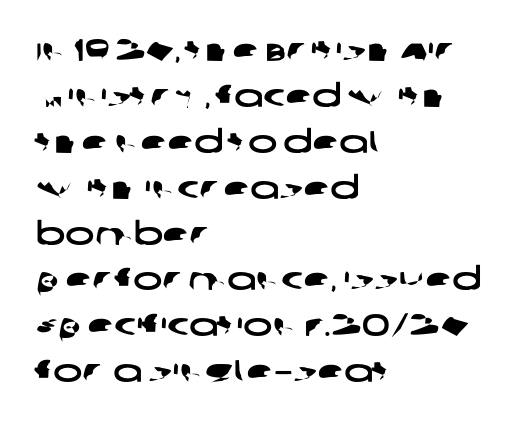
Q: Is the typeface a serif or a sans-serif typeface? A: Sans-serif.
Q: Is the text underlined? A: No.
Q: How is the paragraph aligned? A: Left-aligned.
Q: Is the spacing between letters normal or unusually wide? A: Normal.
Q: Is the spacing between lines tight, normal or loose? A: Normal.
Q: Width (condensed, normal, or wide)? A: Wide.
Q: Stroke contrast? A: Low.
Q: x-height? A: Large.
Q: Monospaced? A: No.
